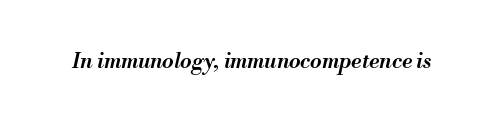
{"italic": "yes", "lean": "right", "slant_degrees": 13, "bold": "semi", "underline": "no", "letter_spacing": "normal", "letter_spacing_em": 0.0, "glyph_px": 21}
